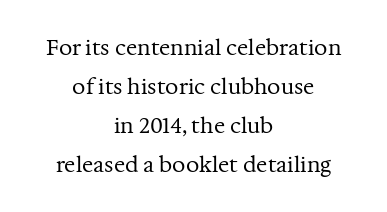
{"italic": "no", "bold": "no", "underline": "no", "align": "center", "line_spacing_ratio": 1.86, "letter_spacing": "normal", "letter_spacing_em": 0.0, "glyph_px": 21}
